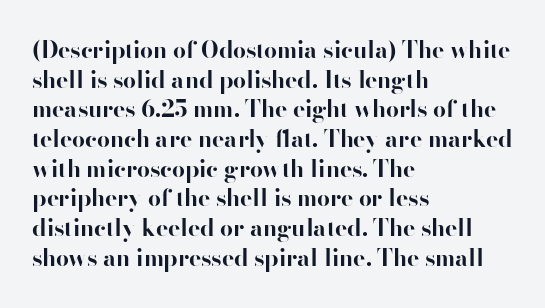
{"italic": "no", "bold": "yes", "underline": "no", "align": "left", "line_spacing": "normal", "line_spacing_ratio": 1.29, "letter_spacing": "normal", "letter_spacing_em": 0.0, "glyph_px": 23}
